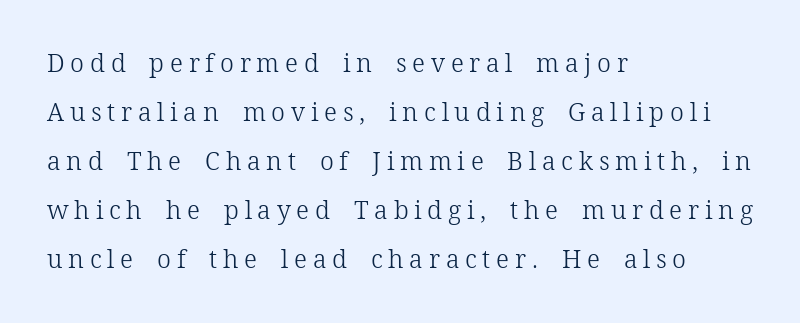
Q: Is the text bold? A: No.
Q: Is the text italic (slanted)? A: No, it is upright.
Q: Is the text underlined? A: No.
Q: How is the paragraph aligned? A: Left-aligned.
Q: Is the spacing between letters normal or unusually wide? A: Unusually wide.
Q: Is the spacing between lines tight, normal or loose? A: Loose.
